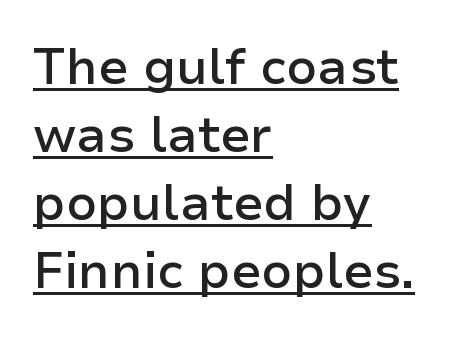
{"serif": "no", "italic": "no", "bold": "semi", "weight": "semibold", "width": "normal", "stroke_contrast": "low", "x_height": "medium", "monospaced": "no", "underline": "yes", "align": "left", "line_spacing": "normal", "line_spacing_ratio": 1.36, "letter_spacing": "normal", "letter_spacing_em": 0.0, "glyph_px": 50}
